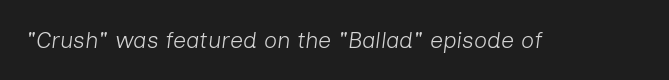
{"italic": "yes", "lean": "right", "slant_degrees": 7, "bold": "no", "underline": "no", "letter_spacing": "normal", "letter_spacing_em": 0.0, "glyph_px": 23}
